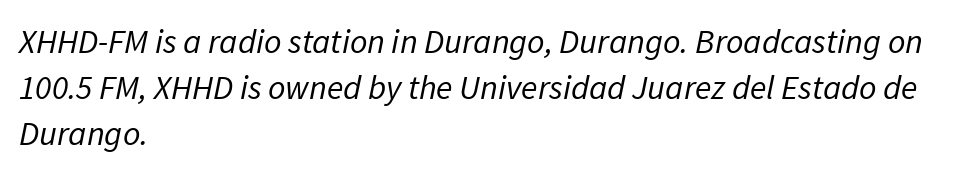
Q: Is the text bold? A: No.
Q: Is the typeface a serif or a sans-serif typeface? A: Sans-serif.
Q: Is the text underlined? A: No.
Q: How is the paragraph aligned? A: Left-aligned.
Q: Is the spacing between letters normal or unusually wide? A: Normal.
Q: Is the spacing between lines tight, normal or loose? A: Normal.
Q: Width (condensed, normal, or wide)? A: Normal.
Q: Stroke contrast? A: Low.
Q: x-height? A: Medium.
Q: Monospaced? A: No.
